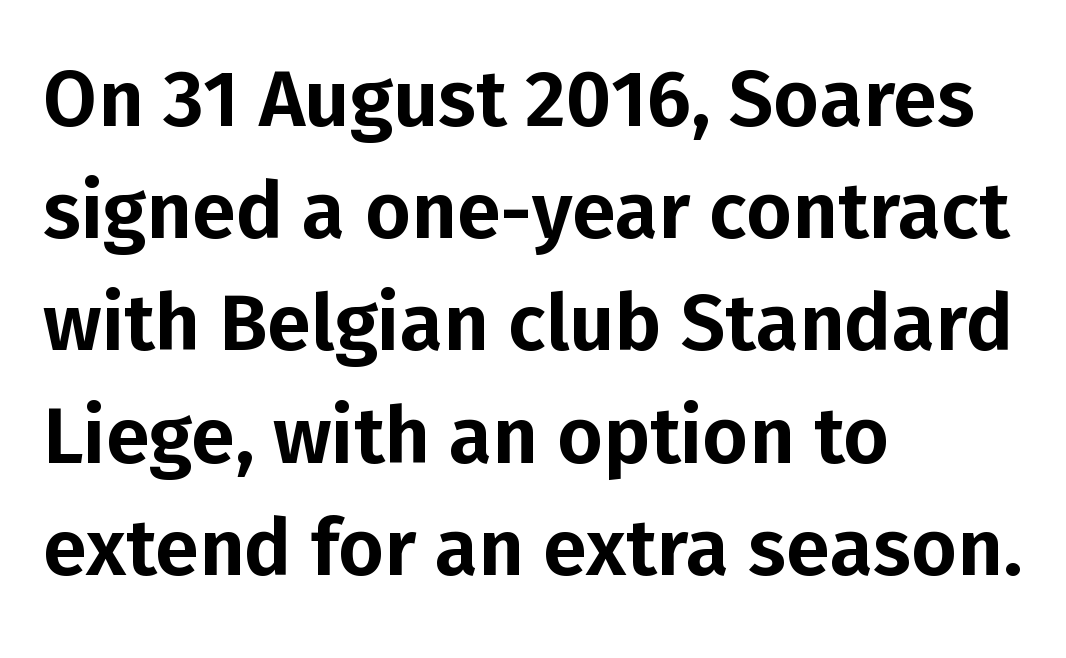
What stands out about the letter spacing? Nothing — it is the standard amount. Vertically, the passage feels balanced, rows spaced as you'd expect. The face used here is a sans, in the tradition of grotesques and geometrics. No word sits above an underline. The font's upright variant was chosen for this text.
